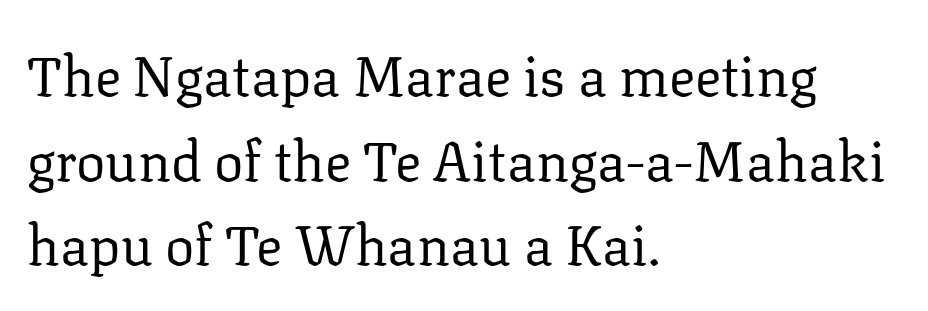
This rendering leaves character spacing at its baseline value. In terms of letterform style, serifs are clearly present. Ordinary non-slanted type is in use. Weight: regular or lighter.
